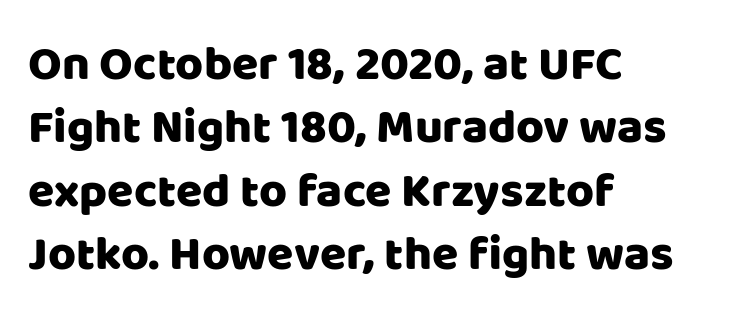
{"serif": "no", "italic": "no", "width": "normal", "stroke_contrast": "low", "x_height": "large", "monospaced": "no", "underline": "no", "align": "left", "line_spacing": "normal", "line_spacing_ratio": 1.32, "letter_spacing": "normal", "letter_spacing_em": 0.0, "glyph_px": 48}
